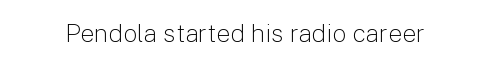
Q: Is the text bold? A: No.
Q: Is the text italic (slanted)? A: No, it is upright.
Q: Is the text underlined? A: No.
Q: Is the spacing between letters normal or unusually wide? A: Normal.
